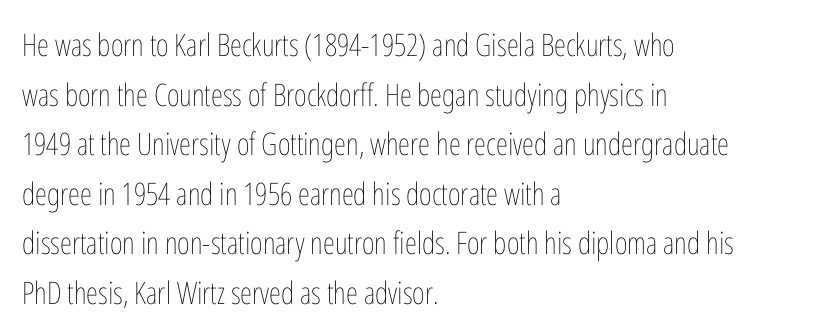
Q: Is the text bold? A: No.
Q: Is the text italic (slanted)? A: No, it is upright.
Q: Is the text underlined? A: No.
Q: How is the paragraph aligned? A: Left-aligned.
Q: Is the spacing between letters normal or unusually wide? A: Normal.
Q: Is the spacing between lines tight, normal or loose? A: Normal.
Q: Width (condensed, normal, or wide)? A: Condensed.
Q: Stroke contrast? A: Low.
Q: x-height? A: Medium.
Q: Monospaced? A: No.
